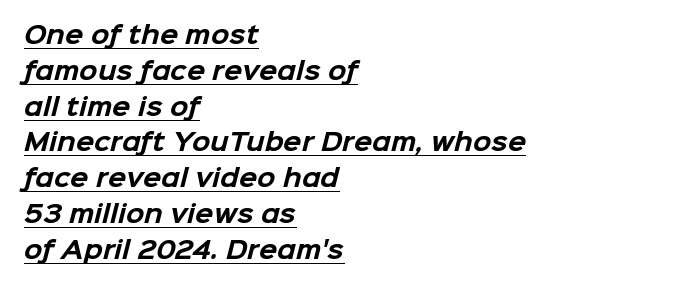
Decoration check: the copy is underlined. Default kerning and tracking; the words read as compact shapes. A dark, heavy texture on the line: the type is bold. Visually the block forms a straight wall on the left and a jagged coastline on the right.
